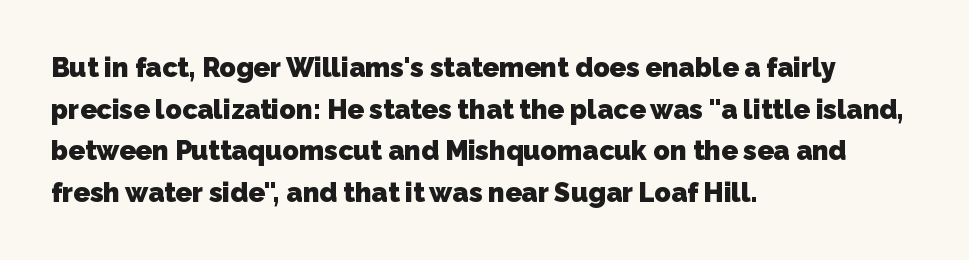
{"bold": "yes", "underline": "no", "align": "left", "line_spacing": "normal", "line_spacing_ratio": 1.54, "letter_spacing": "normal", "letter_spacing_em": 0.0, "glyph_px": 27}
